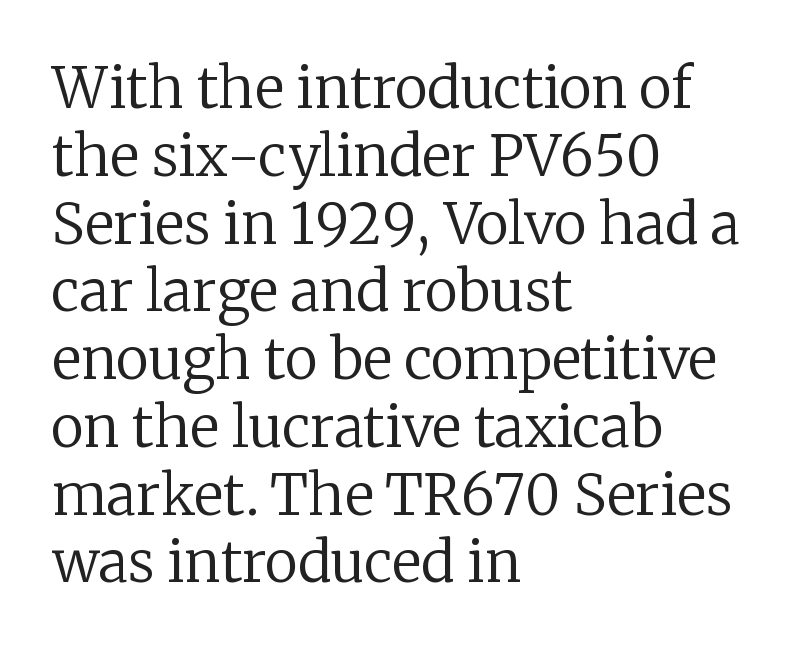
Q: Is the text bold? A: No.
Q: Is the text italic (slanted)? A: No, it is upright.
Q: Is the typeface a serif or a sans-serif typeface? A: Serif.
Q: Is the text underlined? A: No.
Q: How is the paragraph aligned? A: Left-aligned.
Q: Is the spacing between letters normal or unusually wide? A: Normal.
Q: Width (condensed, normal, or wide)? A: Normal.
Q: Stroke contrast? A: Low.
Q: x-height? A: Medium.
Q: Monospaced? A: No.
